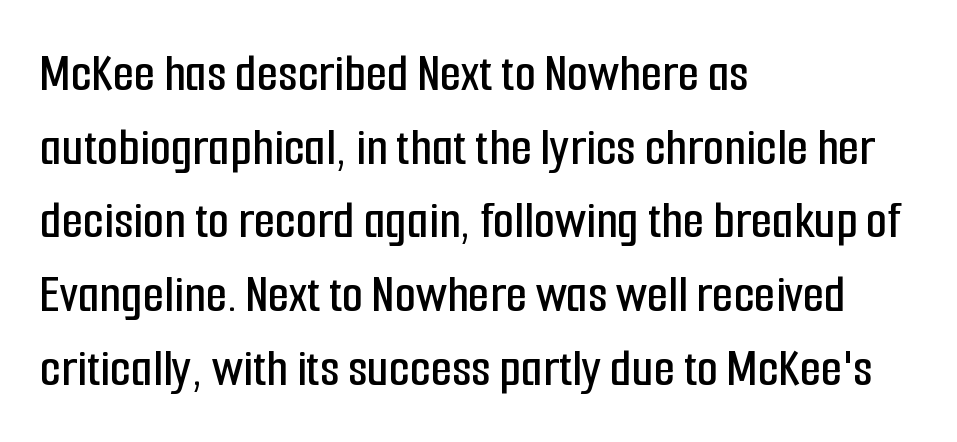
Q: Is the text italic (slanted)? A: No, it is upright.
Q: Is the typeface a serif or a sans-serif typeface? A: Sans-serif.
Q: Is the text underlined? A: No.
Q: How is the paragraph aligned? A: Left-aligned.
Q: Is the spacing between letters normal or unusually wide? A: Normal.
Q: Is the spacing between lines tight, normal or loose? A: Normal.
Q: Width (condensed, normal, or wide)? A: Condensed.
Q: Stroke contrast? A: Low.
Q: x-height? A: Medium.
Q: Monospaced? A: No.
